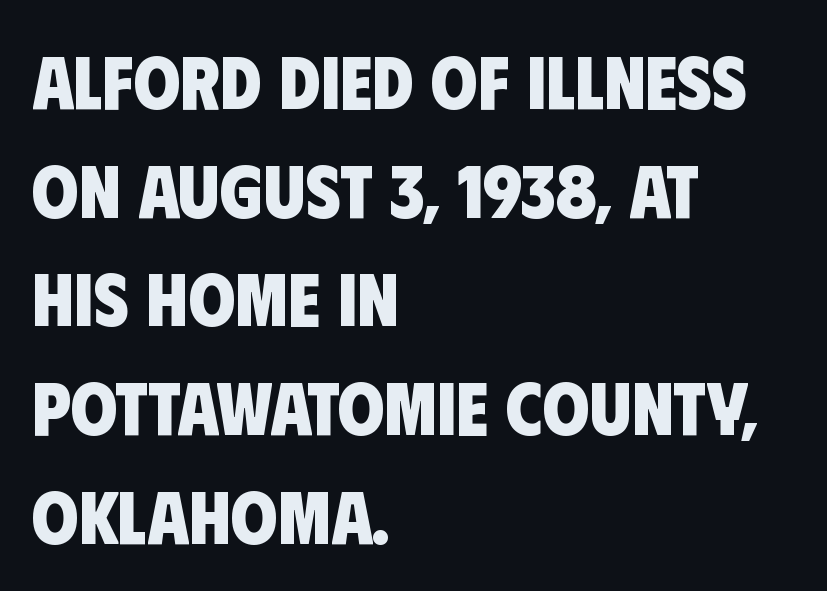
{"serif": "no", "bold": "yes", "weight": "heavy", "width": "condensed", "stroke_contrast": "low", "x_height": "large", "monospaced": "no", "underline": "no", "align": "left", "line_spacing": "normal", "line_spacing_ratio": 1.45, "letter_spacing": "normal", "letter_spacing_em": 0.0, "glyph_px": 75}
